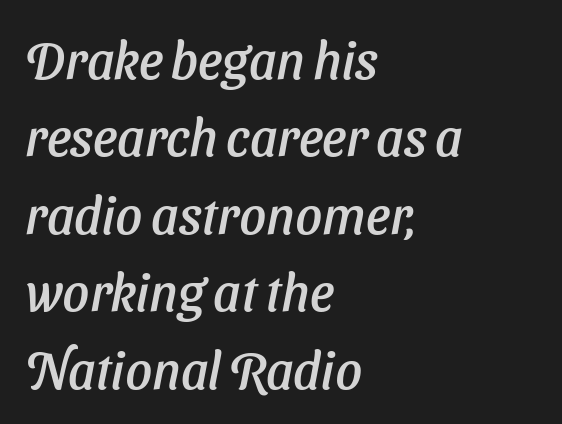
{"italic": "yes", "lean": "right", "slant_degrees": 11, "width": "normal", "stroke_contrast": "low", "x_height": "medium", "monospaced": "no", "underline": "no", "align": "left", "line_spacing": "normal", "line_spacing_ratio": 1.49, "letter_spacing": "normal", "letter_spacing_em": 0.0, "glyph_px": 52}
